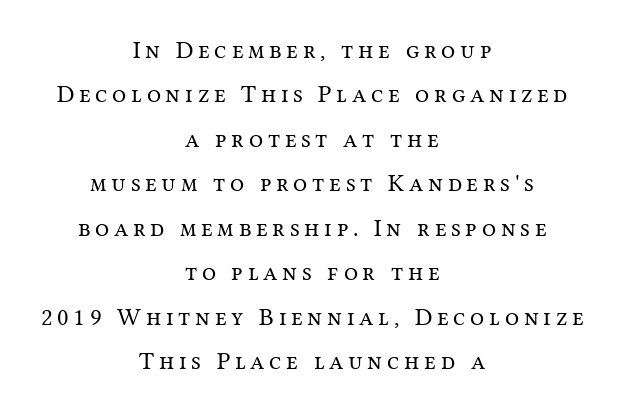
Q: Is the text bold? A: No.
Q: Is the text italic (slanted)? A: No, it is upright.
Q: Is the text underlined? A: No.
Q: How is the paragraph aligned? A: Centered.
